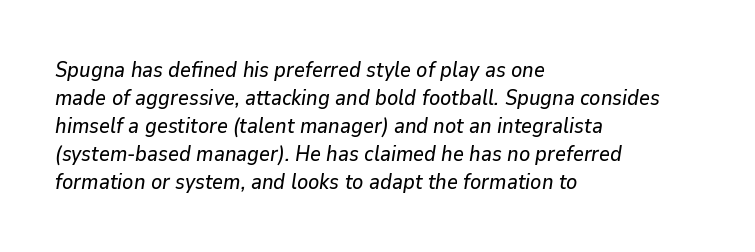
Line spacing here is normal. One-word summary of the alignment: left. The passage shown leans; its letterforms are oblique. Here the glyphs are tracked normally, forming tight word shapes. Just letters on the line, the space beneath them empty.
